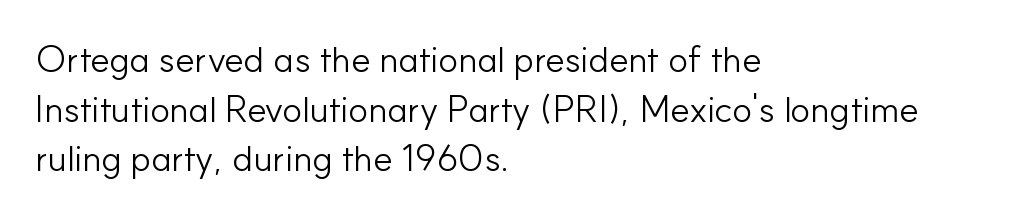
These lines stack with their left ends in a neat column. Is there any slant? The stems are plumb. The foot of each line stays bare and open. Think standard paragraph weight, or any step lighter than that.
